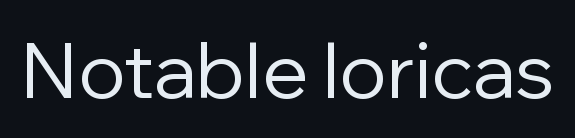
Q: Is the text bold? A: No.
Q: Is the text italic (slanted)? A: No, it is upright.
Q: Is the typeface a serif or a sans-serif typeface? A: Sans-serif.
Q: Is the text underlined? A: No.
Q: Is the spacing between letters normal or unusually wide? A: Normal.
Q: Width (condensed, normal, or wide)? A: Normal.
Q: Stroke contrast? A: Low.
Q: x-height? A: Medium.
Q: Monospaced? A: No.
